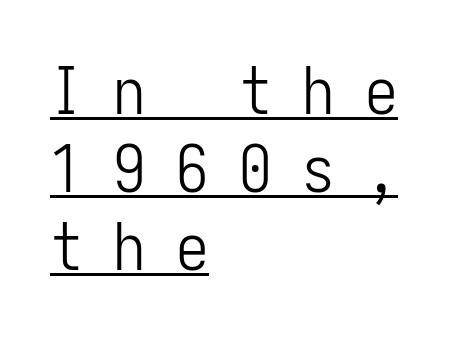
Q: Is the text bold? A: No.
Q: Is the text italic (slanted)? A: No, it is upright.
Q: Is the typeface a serif or a sans-serif typeface? A: Sans-serif.
Q: Is the text underlined? A: Yes.
Q: How is the paragraph aligned? A: Left-aligned.
Q: Is the spacing between letters normal or unusually wide? A: Unusually wide.
Q: Width (condensed, normal, or wide)? A: Condensed.
Q: Stroke contrast? A: Low.
Q: x-height? A: Medium.
